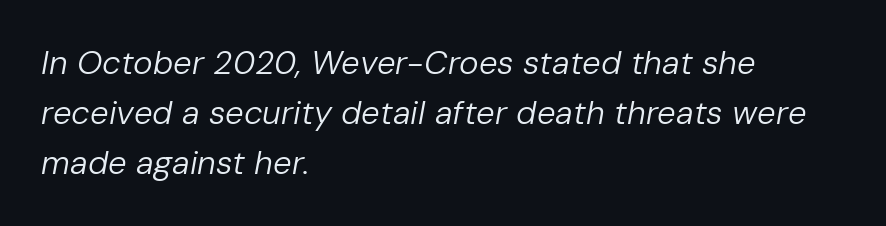
The image shows 33 px regular-weight type, italic (leaning right); set left-aligned, normal line spacing (1.51x), normal letter spacing, not underlined; low stroke contrast and a medium x-height.
